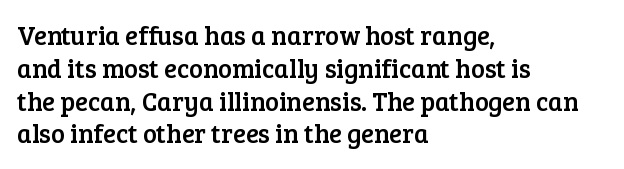
The image shows 26 px text type, upright; set left-aligned, normal line spacing (1.26x), normal letter spacing, not underlined.
